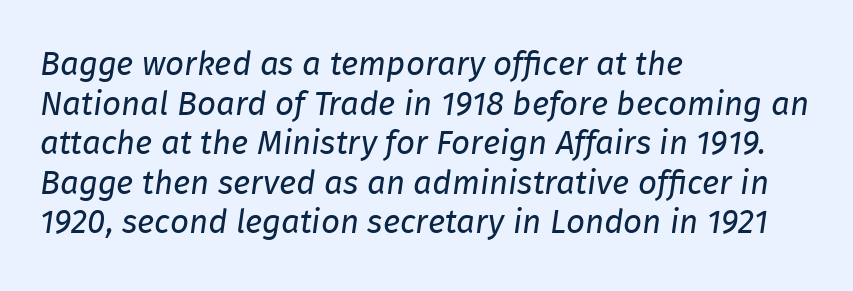
{"italic": "yes", "lean": "right", "slant_degrees": 8, "bold": "no", "weight": "regular", "width": "normal", "stroke_contrast": "low", "x_height": "medium", "monospaced": "no", "underline": "no", "align": "left", "line_spacing_ratio": 1.2, "letter_spacing": "normal", "letter_spacing_em": 0.0, "glyph_px": 33}
